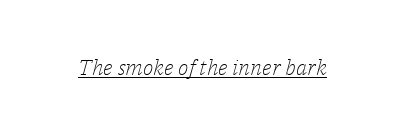
{"italic": "yes", "lean": "right", "slant_degrees": 14, "bold": "no", "underline": "yes", "letter_spacing": "normal", "letter_spacing_em": 0.0, "glyph_px": 22}
